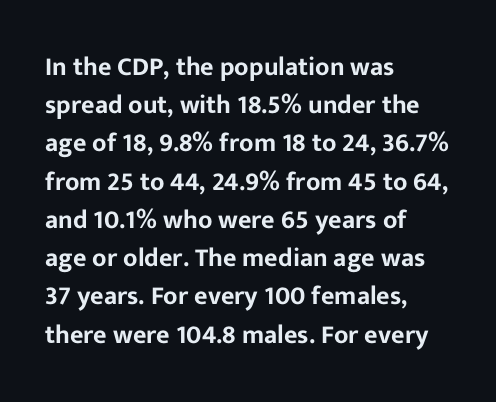
{"italic": "no", "underline": "no", "align": "left", "line_spacing": "normal", "line_spacing_ratio": 1.47, "letter_spacing": "normal", "letter_spacing_em": 0.0, "glyph_px": 26}
